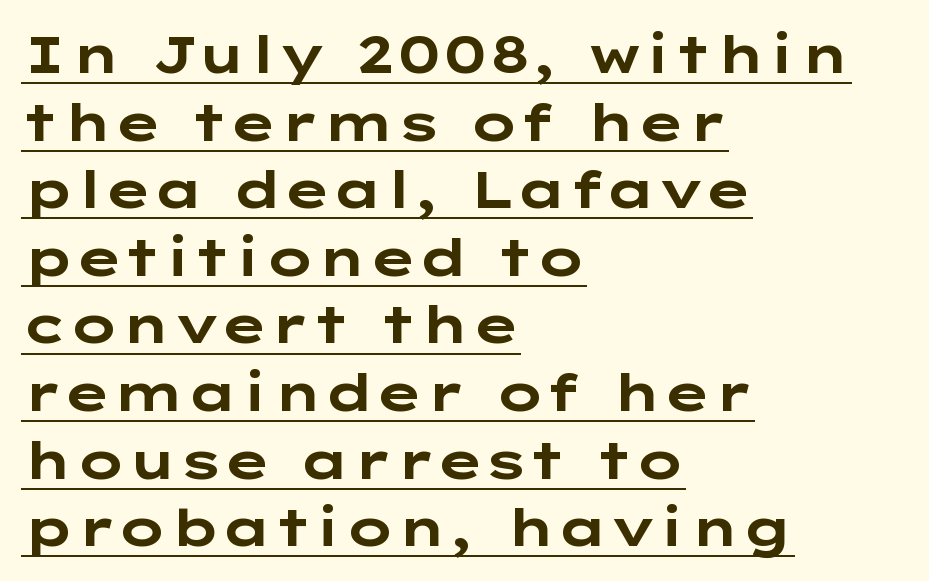
Q: Is the text bold? A: Yes.
Q: Is the text italic (slanted)? A: No, it is upright.
Q: Is the typeface a serif or a sans-serif typeface? A: Sans-serif.
Q: Is the text underlined? A: Yes.
Q: How is the paragraph aligned? A: Left-aligned.
Q: Is the spacing between letters normal or unusually wide? A: Normal.
Q: Is the spacing between lines tight, normal or loose? A: Normal.
Q: Width (condensed, normal, or wide)? A: Wide.
Q: Stroke contrast? A: Low.
Q: x-height? A: Medium.
